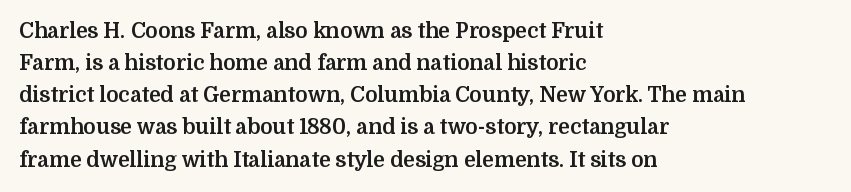
The image shows 21 px bold type, upright; set left-aligned, normal line spacing (1.53x), normal letter spacing, not underlined.
